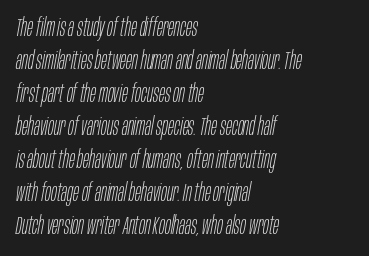
{"italic": "yes", "lean": "right", "slant_degrees": 10, "bold": "no", "underline": "no", "align": "left", "line_spacing": "normal", "line_spacing_ratio": 1.32, "letter_spacing": "normal", "letter_spacing_em": 0.0, "glyph_px": 25}
